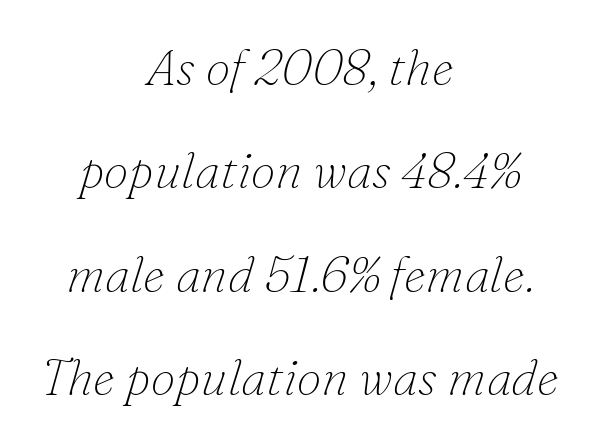
{"serif": "yes", "italic": "yes", "lean": "right", "slant_degrees": 16, "bold": "no", "weight": "thin", "width": "normal", "stroke_contrast": "low", "x_height": "small", "monospaced": "no", "underline": "no", "align": "center", "line_spacing": "loose", "line_spacing_ratio": 2.07, "letter_spacing": "normal", "letter_spacing_em": 0.0, "glyph_px": 50}
